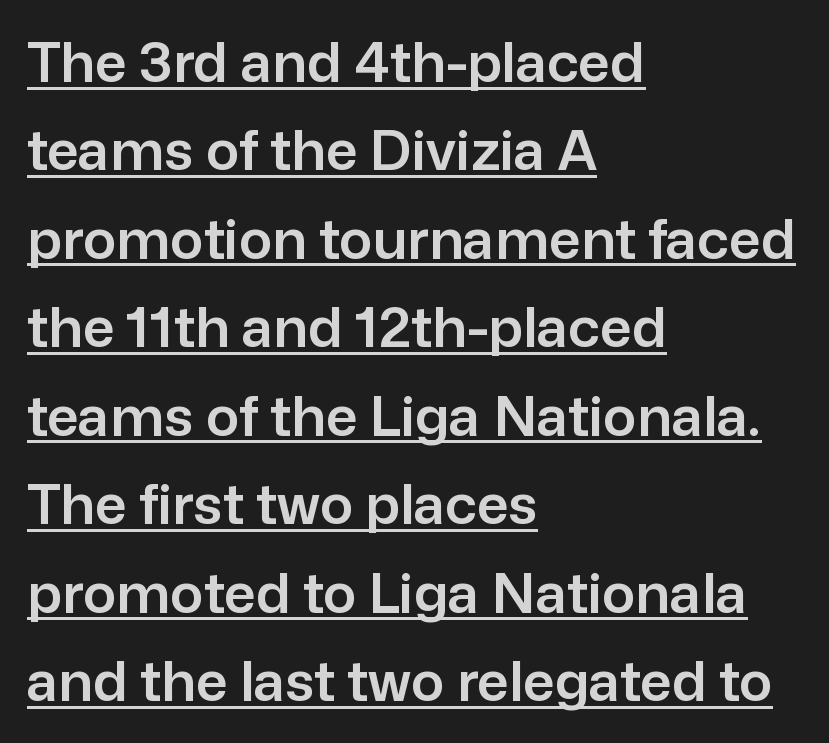
Looks like someone drew a line under every word here. The rag falls on the right side of this text block. A typesetter would mark this as roman, not italic. Does extra space separate the letters? No, they use regular spacing.
